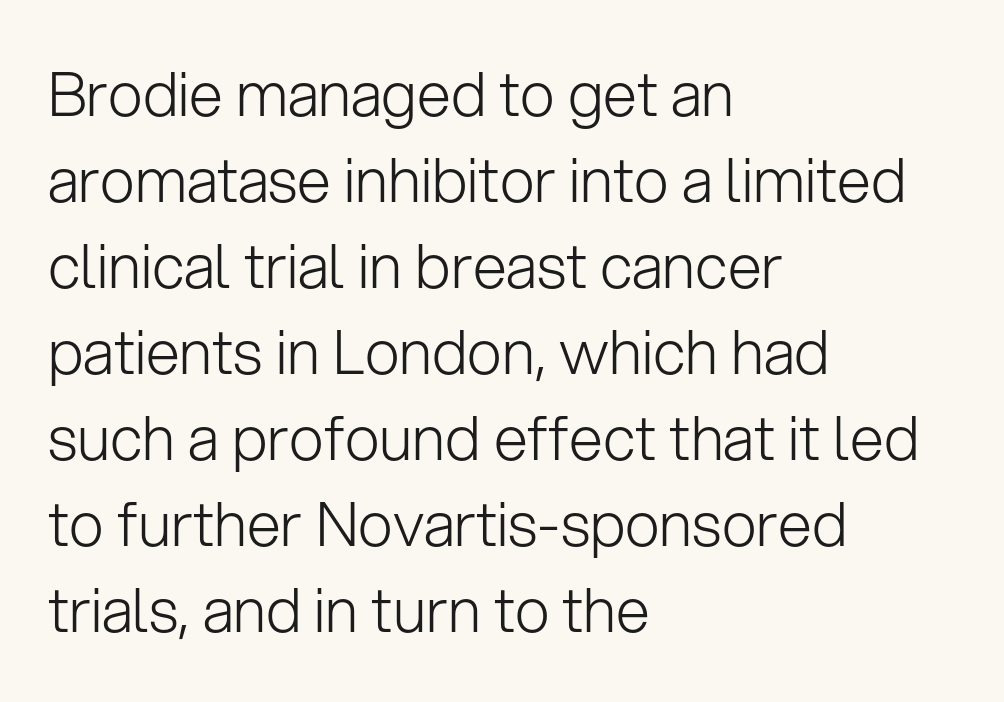
The image shows 61 px light sans-serif type, upright; set left-aligned, normal line spacing (1.41x), normal letter spacing, not underlined; low stroke contrast and a medium x-height.
